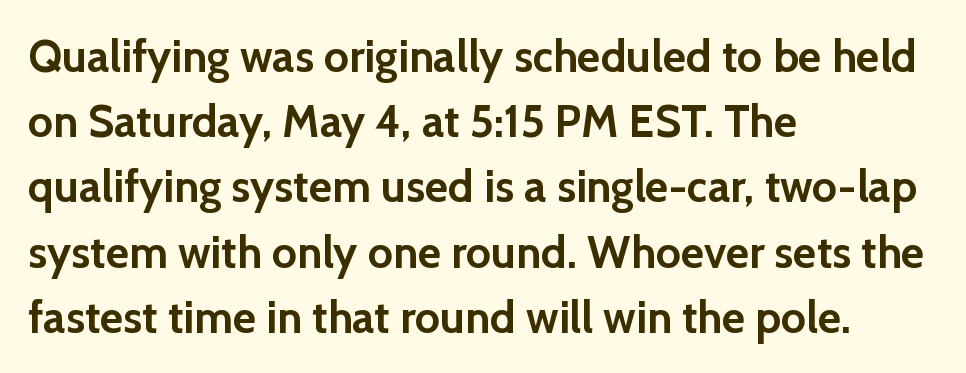
The image shows 45 px semibold sans-serif type, upright; set left-aligned, normal line spacing (1.45x), normal letter spacing, not underlined; a medium x-height.
